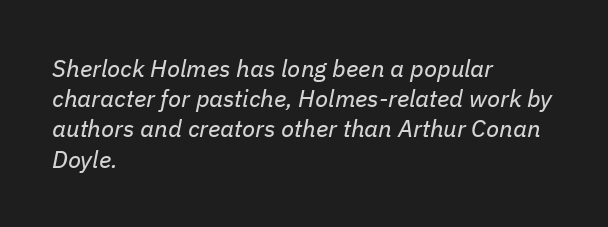
The image shows 24 px text type, italic (leaning right); set left-aligned, normal line spacing (1.26x), normal letter spacing, not underlined.
